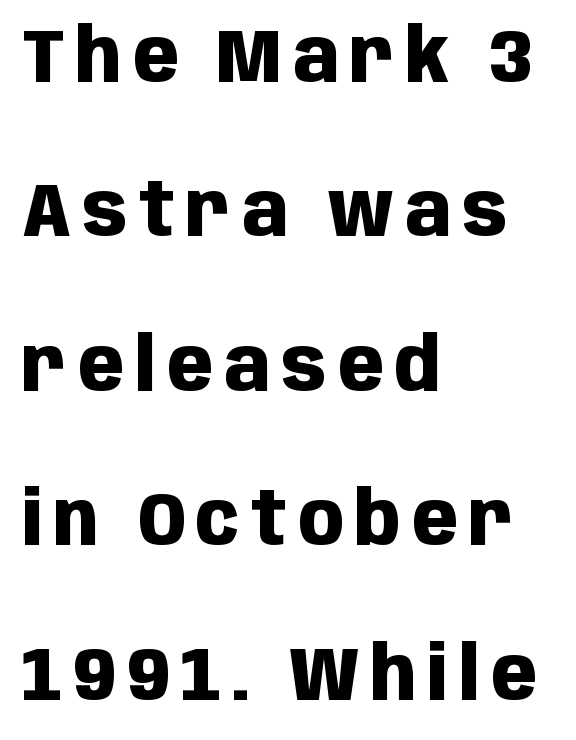
Notice the wide empty band between every row — that's loose leading. Summary of weight: heavy, a full bold. The lines in this sample share a left origin and differ only in where they stop. Is this a sans? Yes — the strokes have no serifs. Ascenders rise straight up at ninety degrees. Just letters on the line, the space beneath them empty.
